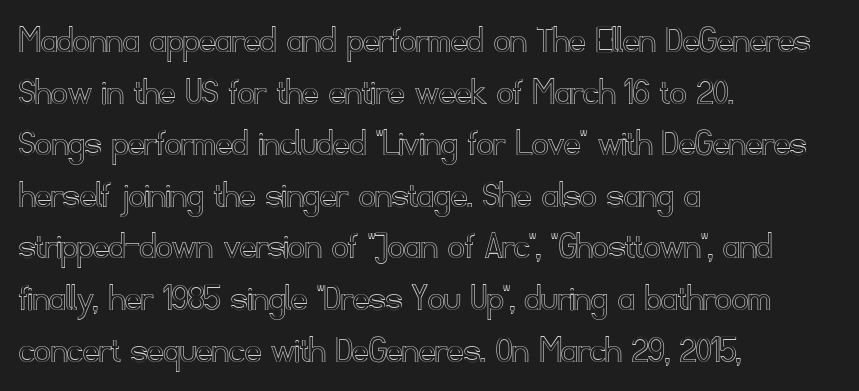
Rule under the text: the space is simply empty. Left-aligned paragraph, ragged on the right. Honestly, the letter spacing is just normal — you wouldn't notice it. Ascenders rise straight up at ninety degrees.
